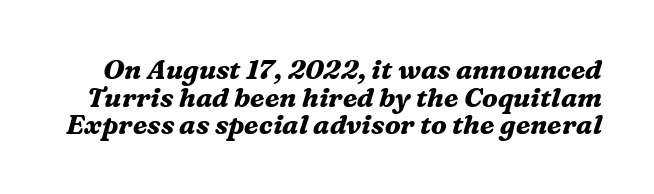
The typesetting leans heavy: a genuine bold. This is oblique type, the kind used for emphasis or titles. Does extra space separate the letters? No, they use regular spacing. The zone under the glyphs is completely vacant.
